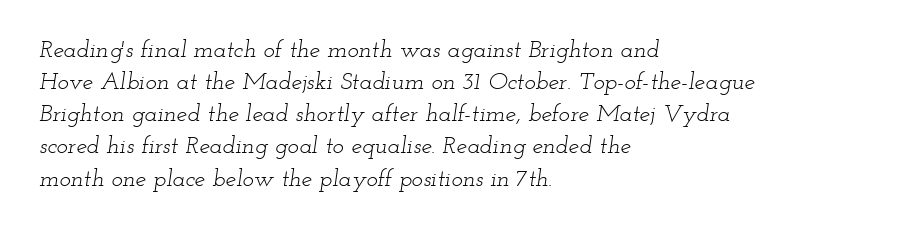
{"italic": "yes", "lean": "right", "slant_degrees": 12, "bold": "no", "underline": "no", "align": "left", "line_spacing": "normal", "line_spacing_ratio": 1.34, "letter_spacing": "normal", "letter_spacing_em": 0.0, "glyph_px": 24}
